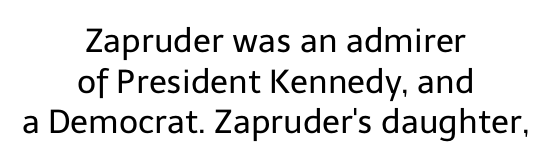
Look at the bottom of the vertical strokes: they stop flat, with no serifs. Every stem runs plumb, perpendicular to the baseline. Lines of text with bare space underneath. The weight tops out at a normal text grade. These lines are rendered in a variable-pitch font. Standard letterfit; no display-style spreading of the glyphs.
